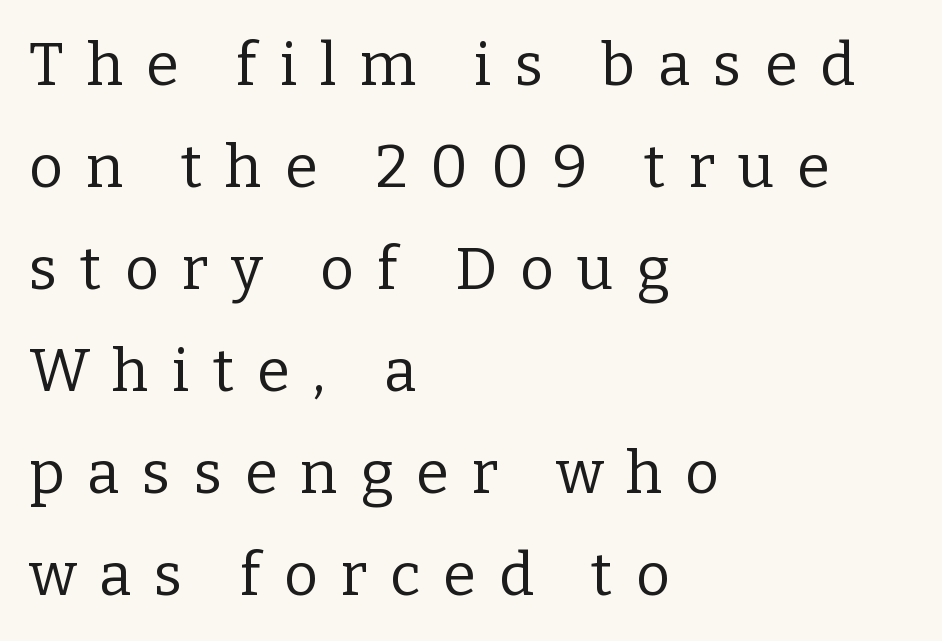
Q: Is the text bold? A: No.
Q: Is the text italic (slanted)? A: No, it is upright.
Q: Is the typeface a serif or a sans-serif typeface? A: Serif.
Q: Is the text underlined? A: No.
Q: How is the paragraph aligned? A: Left-aligned.
Q: Is the spacing between letters normal or unusually wide? A: Unusually wide.
Q: Width (condensed, normal, or wide)? A: Normal.
Q: Stroke contrast? A: Low.
Q: x-height? A: Medium.
Q: Monospaced? A: No.
